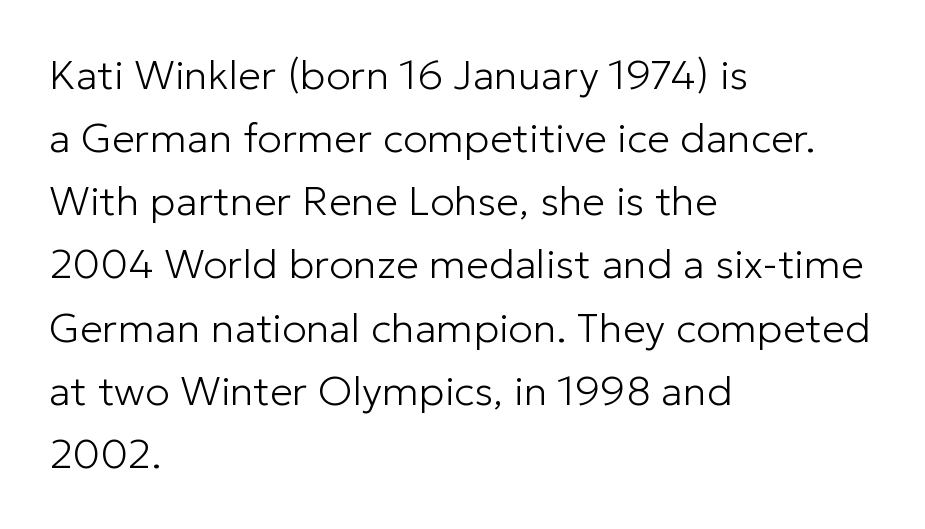
Q: Is the text bold? A: No.
Q: Is the text italic (slanted)? A: No, it is upright.
Q: Is the typeface a serif or a sans-serif typeface? A: Sans-serif.
Q: Is the text underlined? A: No.
Q: How is the paragraph aligned? A: Left-aligned.
Q: Is the spacing between letters normal or unusually wide? A: Normal.
Q: Is the spacing between lines tight, normal or loose? A: Normal.
Q: Width (condensed, normal, or wide)? A: Normal.
Q: Stroke contrast? A: Low.
Q: x-height? A: Medium.
Q: Monospaced? A: No.
